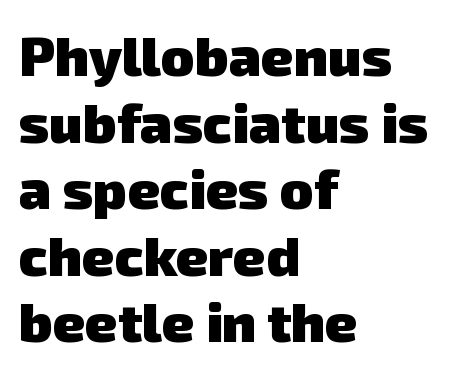
Q: Is the text bold? A: Yes.
Q: Is the typeface a serif or a sans-serif typeface? A: Sans-serif.
Q: Is the text underlined? A: No.
Q: How is the paragraph aligned? A: Left-aligned.
Q: Is the spacing between letters normal or unusually wide? A: Normal.
Q: Width (condensed, normal, or wide)? A: Normal.
Q: Stroke contrast? A: Low.
Q: x-height? A: Medium.
Q: Monospaced? A: No.
